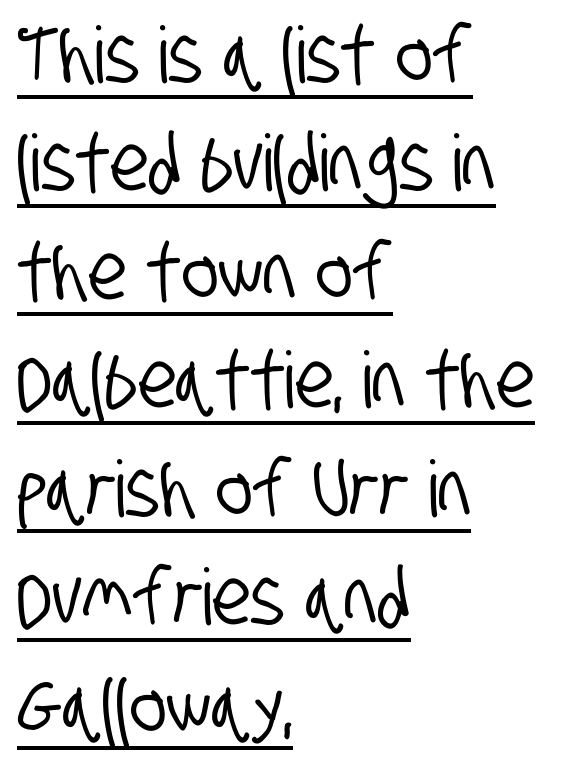
Q: Is the typeface a serif or a sans-serif typeface? A: Sans-serif.
Q: Is the text underlined? A: Yes.
Q: How is the paragraph aligned? A: Left-aligned.
Q: Is the spacing between letters normal or unusually wide? A: Normal.
Q: Is the spacing between lines tight, normal or loose? A: Normal.
Q: Width (condensed, normal, or wide)? A: Condensed.
Q: Stroke contrast? A: Low.
Q: x-height? A: Large.
Q: Monospaced? A: No.
